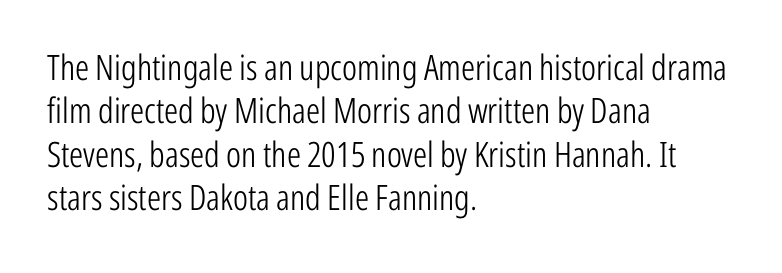
Q: Is the text bold? A: No.
Q: Is the text italic (slanted)? A: No, it is upright.
Q: Is the typeface a serif or a sans-serif typeface? A: Sans-serif.
Q: Is the text underlined? A: No.
Q: How is the paragraph aligned? A: Left-aligned.
Q: Is the spacing between letters normal or unusually wide? A: Normal.
Q: Width (condensed, normal, or wide)? A: Condensed.
Q: Stroke contrast? A: Low.
Q: x-height? A: Medium.
Q: Monospaced? A: No.
